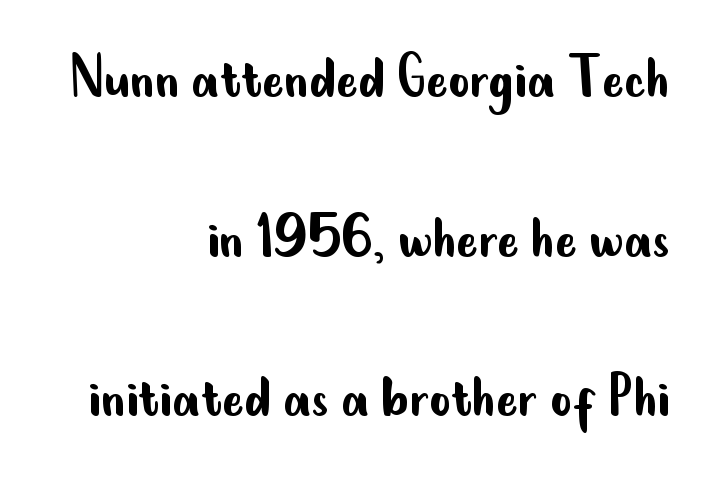
Q: Is the text bold? A: No.
Q: Is the text italic (slanted)? A: No, it is upright.
Q: Is the typeface a serif or a sans-serif typeface? A: Sans-serif.
Q: Is the text underlined? A: No.
Q: How is the paragraph aligned? A: Right-aligned.
Q: Is the spacing between letters normal or unusually wide? A: Normal.
Q: Is the spacing between lines tight, normal or loose? A: Loose.
Q: Width (condensed, normal, or wide)? A: Condensed.
Q: Stroke contrast? A: Low.
Q: x-height? A: Small.
Q: Monospaced? A: No.
